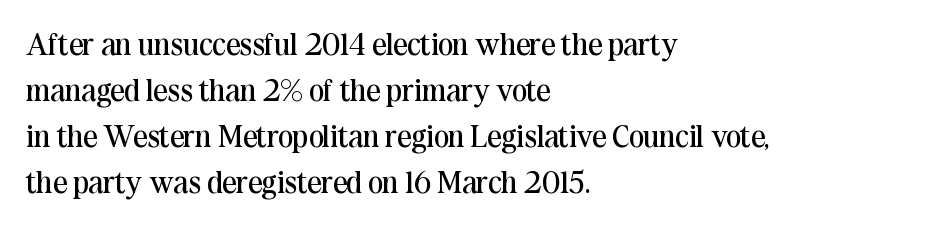
Quick note: underline off. Small tapered or slab feet sit at the stroke ends, so this counts as serif. Which margin do the lines hug? The left one — the right edge is uneven. How are the letters spaced? Ordinarily, with no added tracking.
